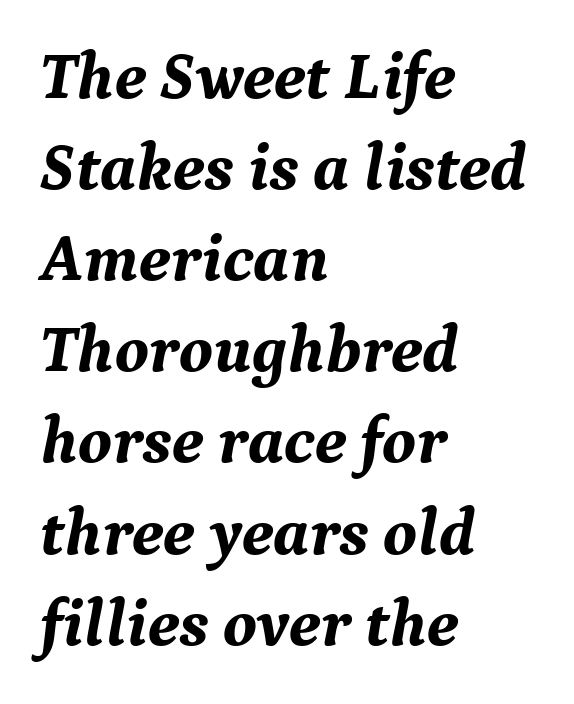
Q: Is the text bold? A: Yes.
Q: Is the text italic (slanted)? A: Yes, it leans right by about 9 degrees.
Q: Is the typeface a serif or a sans-serif typeface? A: Serif.
Q: Is the text underlined? A: No.
Q: How is the paragraph aligned? A: Left-aligned.
Q: Is the spacing between letters normal or unusually wide? A: Normal.
Q: Is the spacing between lines tight, normal or loose? A: Normal.
Q: Width (condensed, normal, or wide)? A: Normal.
Q: Stroke contrast? A: Medium.
Q: x-height? A: Medium.
Q: Monospaced? A: No.
